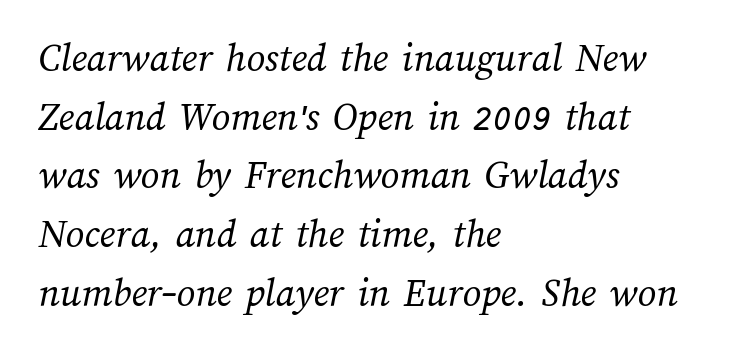
The passage shown stacks its lines at a standard gap. Any mark beneath the type? The region is blank. The letters advance in unequal steps, a hallmark of proportional type. Between one letter and the next there's only the usual sliver of space. Horizontally, the lines are justified to the leading edge only.
